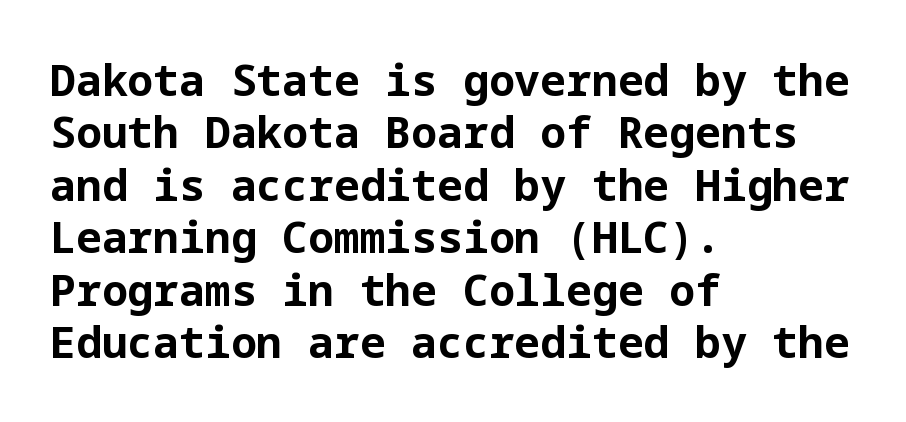
The passage is arranged the way most books set body copy — flush left. Students, this is bold: see how much ink each stroke carries. The text was rendered using a sans face with plain stroke endings. No extra tracking has been applied to these lines.
